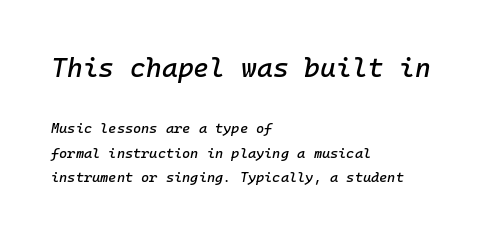
The image shows 27 px text type, italic (leaning right); set left-aligned, line spacing 1.76x, normal letter spacing, not underlined; the first (top) block is 1.93x larger.
